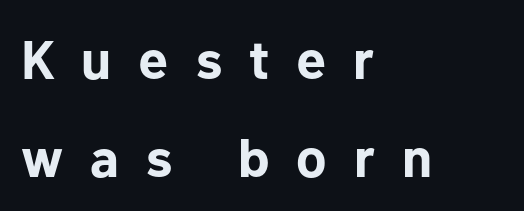
{"serif": "no", "italic": "no", "bold": "yes", "weight": "bold", "width": "normal", "stroke_contrast": "low", "x_height": "medium", "monospaced": "no", "underline": "no", "align": "left", "line_spacing_ratio": 1.81, "letter_spacing": "wide", "letter_spacing_em": 0.5, "glyph_px": 54}
